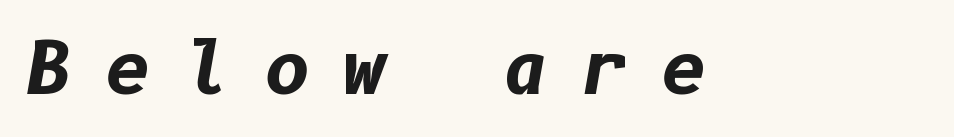
The image shows 71 px bold type, italic (leaning right); set unusually wide letter spacing (+0.47 em), not underlined; low stroke contrast and a medium x-height.
